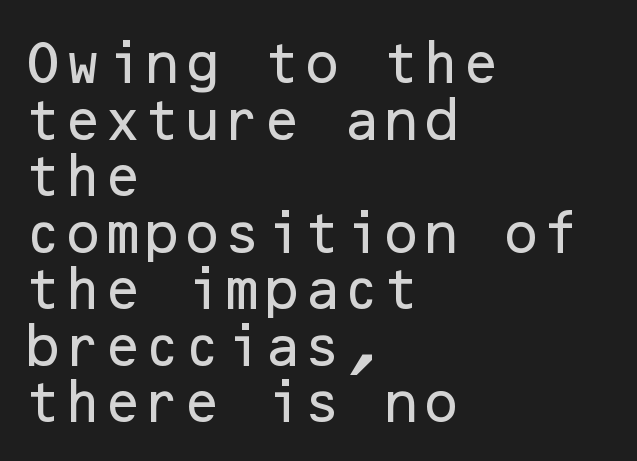
How are the letters spaced? Ordinarily, with no added tracking. The lettering stays uniformly vertical, giving the passage a roman look. The words here are not underlined. Regarding serifs, this sample does without them. The compositor pushed each line to the left boundary.
